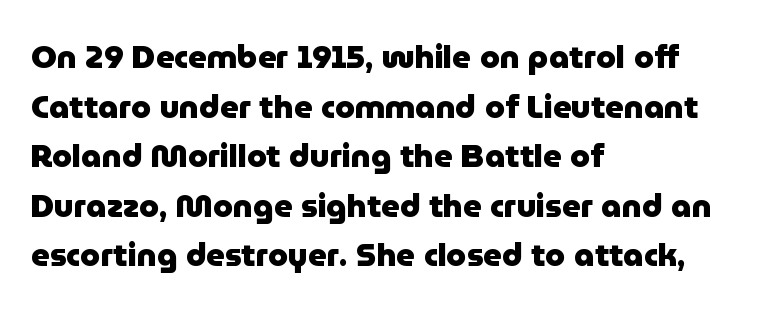
Q: Is the text bold? A: Yes.
Q: Is the text italic (slanted)? A: No, it is upright.
Q: Is the typeface a serif or a sans-serif typeface? A: Sans-serif.
Q: Is the text underlined? A: No.
Q: How is the paragraph aligned? A: Left-aligned.
Q: Is the spacing between letters normal or unusually wide? A: Normal.
Q: Is the spacing between lines tight, normal or loose? A: Normal.
Q: Width (condensed, normal, or wide)? A: Normal.
Q: Stroke contrast? A: Low.
Q: x-height? A: Medium.
Q: Monospaced? A: No.
